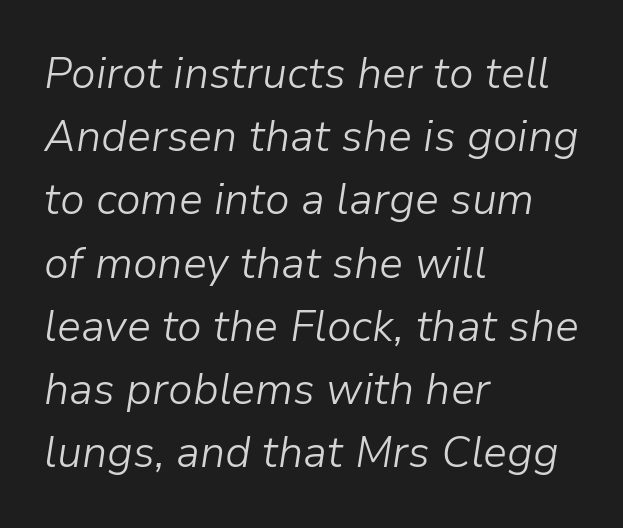
Slant detected: the letters are inclined. The strokes carry an ordinary text weight at most. Character widths vary here, with narrow letters taking less room than wide ones. The rendering uses a moderate line-height, typical for paragraphs. Teacher's note: observe the even left margin — that is flush-left alignment. The strip under each line holds only bare page.
